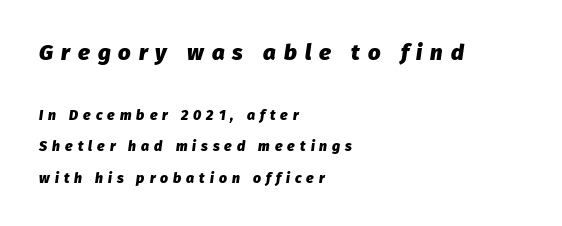
Q: Is the text bold? A: Yes.
Q: Is the text italic (slanted)? A: Yes, it leans right by about 8 degrees.
Q: Is the text underlined? A: No.
Q: How is the paragraph aligned? A: Left-aligned.
Q: Is the spacing between letters normal or unusually wide? A: Unusually wide.
Q: Is the spacing between lines tight, normal or loose? A: Loose.
Q: Which block of text is set in a larger size, the first (top) or the second (bottom)? A: The first (top) one.
